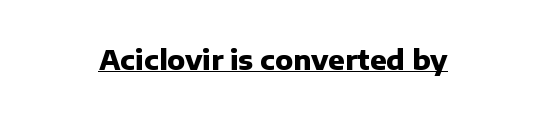
The letters stand straight up with perfectly vertical stems. Between one letter and the next there's only the usual sliver of space. Underlining? Definitely there. Strokes here are thick enough to call this a true bold.
